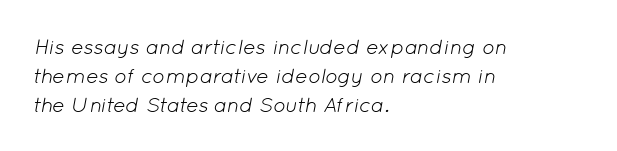
{"italic": "yes", "lean": "right", "slant_degrees": 12, "bold": "no", "underline": "no", "align": "left", "line_spacing": "normal", "line_spacing_ratio": 1.37, "letter_spacing": "normal", "letter_spacing_em": 0.0, "glyph_px": 21}
